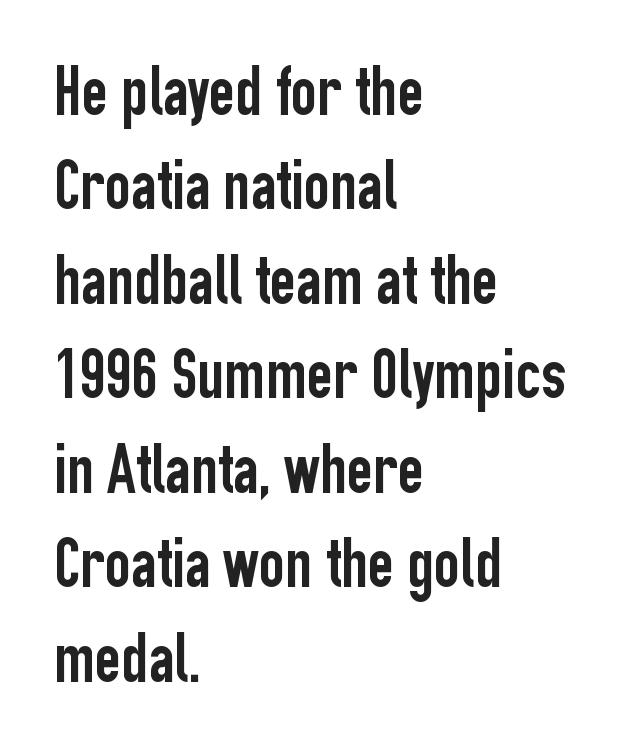
The image shows 71 px condensed sans-serif type, upright; set left-aligned, normal line spacing (1.33x), normal letter spacing, not underlined; low stroke contrast and a medium x-height.
